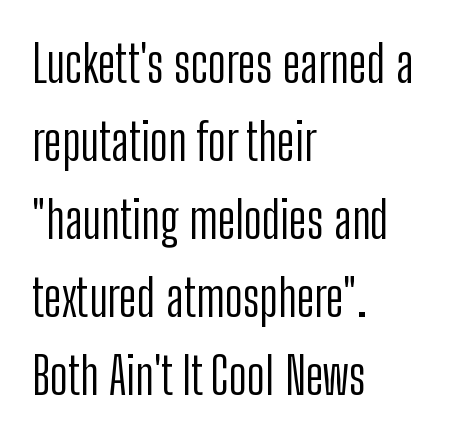
The image shows 51 px light, condensed sans-serif type, upright; set left-aligned, normal line spacing (1.53x), normal letter spacing, not underlined; low stroke contrast and a medium x-height.
